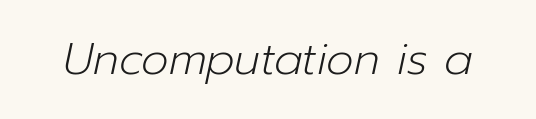
{"italic": "yes", "lean": "right", "slant_degrees": 12, "bold": "no", "weight": "light", "width": "normal", "stroke_contrast": "low", "x_height": "medium", "monospaced": "no", "underline": "no", "letter_spacing": "normal", "letter_spacing_em": 0.0, "glyph_px": 44}
